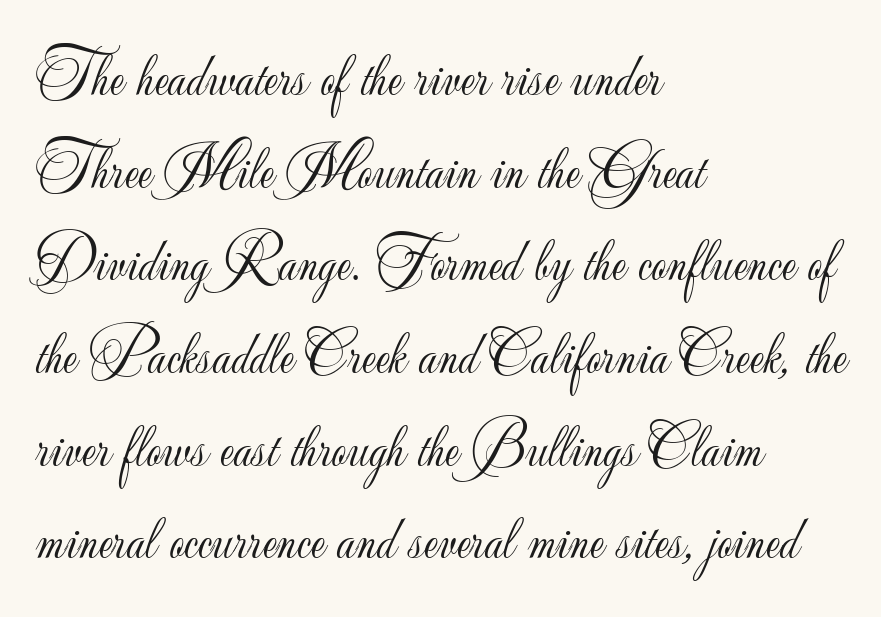
Interline gaps are of average width in this sample. You could not count columns in this text — the font is proportionally spaced. Tracking here is standard; glyphs follow each other at the usual distance. The space directly below the letters is spotless.
